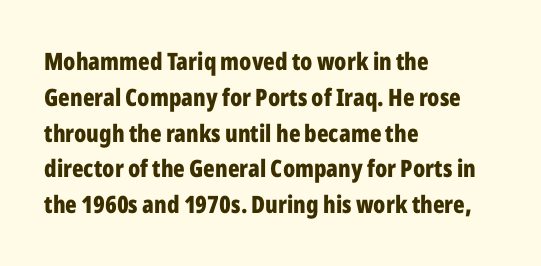
Italic: no, the glyphs are upright roman. Reading down the column, the eye jumps a familiar distance to each next line. Each row of text sits above clean, open space. Chunky letters — that's bold for sure.
